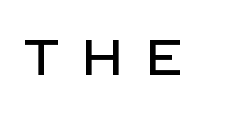
Q: Is the text italic (slanted)? A: No, it is upright.
Q: Is the typeface a serif or a sans-serif typeface? A: Sans-serif.
Q: Is the text underlined? A: No.
Q: Is the spacing between letters normal or unusually wide? A: Unusually wide.
Q: Width (condensed, normal, or wide)? A: Normal.
Q: Stroke contrast? A: Low.
Q: x-height? A: Large.
Q: Monospaced? A: No.
